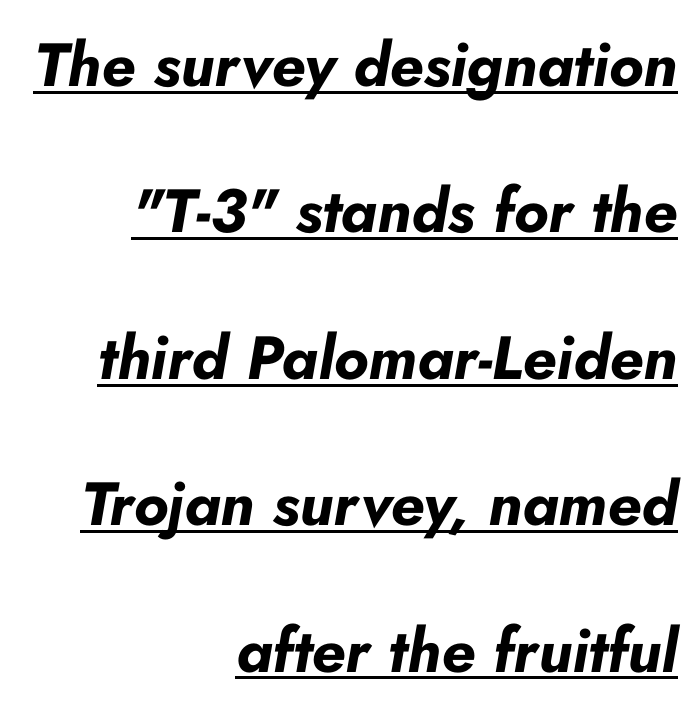
Leading: increased. Is this a fixed-width face? No — the glyphs have proportional, varying widths. This sample uses plain, unmodified letter spacing. Underlining? Definitely there. As a designer I'd log this as weight 700, bold.
